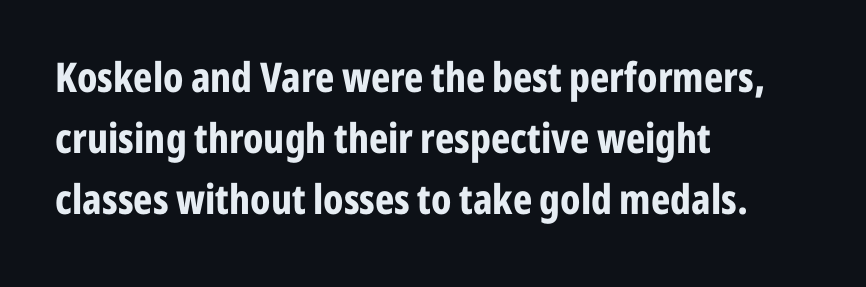
The image shows 41 px bold, condensed sans-serif type, upright; set left-aligned, normal line spacing (1.49x), normal letter spacing, not underlined; low stroke contrast and a medium x-height.
